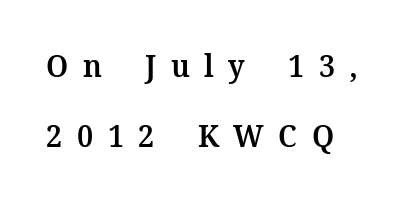
Does the lettering tilt? It doesn't — this is upright. Unmarked baselines from the first word to the last. This sample uses a serif face. The passage shown is typed in a proportional face where columns would drift.
